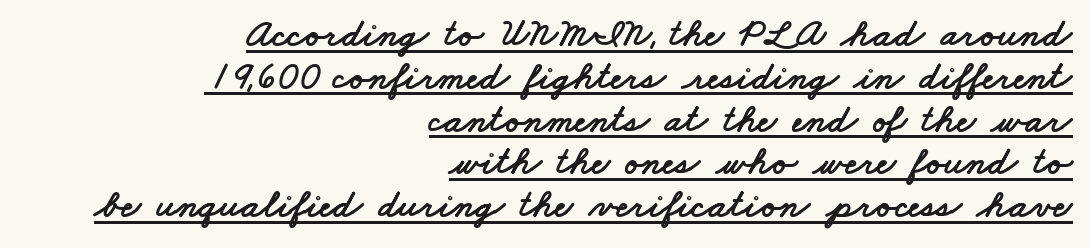
Q: Is the typeface a serif or a sans-serif typeface? A: Sans-serif.
Q: Is the text underlined? A: Yes.
Q: How is the paragraph aligned? A: Right-aligned.
Q: Is the spacing between letters normal or unusually wide? A: Normal.
Q: Is the spacing between lines tight, normal or loose? A: Tight.
Q: Width (condensed, normal, or wide)? A: Wide.
Q: Stroke contrast? A: Low.
Q: x-height? A: Small.
Q: Monospaced? A: No.
